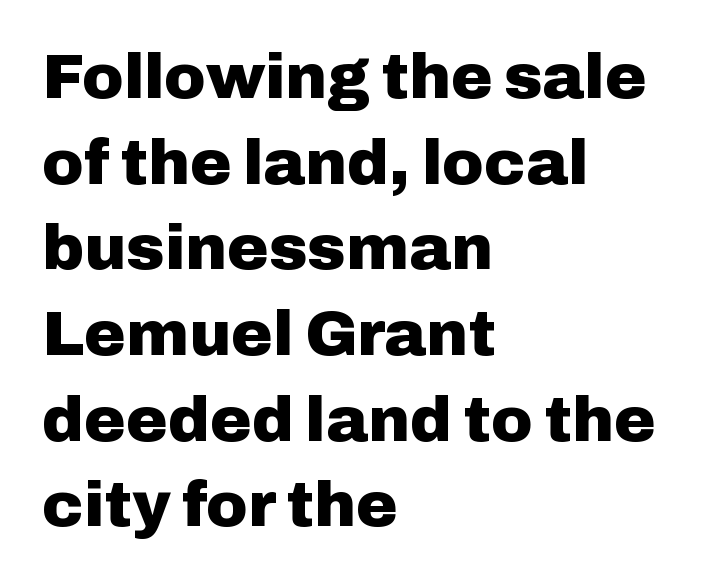
{"serif": "no", "italic": "no", "bold": "yes", "weight": "heavy", "width": "normal", "stroke_contrast": "low", "x_height": "medium", "monospaced": "no", "underline": "no", "align": "left", "line_spacing": "normal", "line_spacing_ratio": 1.36, "letter_spacing": "normal", "letter_spacing_em": 0.0, "glyph_px": 63}
